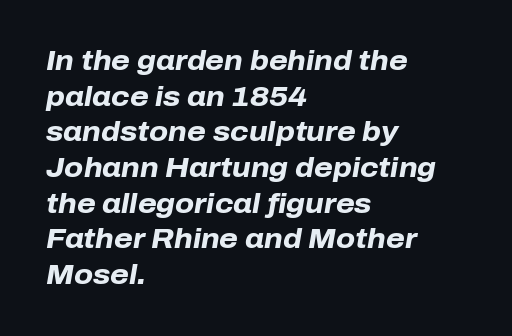
These lines sit exactly where default settings would place them. The zone under the glyphs is completely vacant. Notice how the stems are inclined rather than vertical — that's the hallmark of italics. This rendering leaves character spacing at its baseline value.
